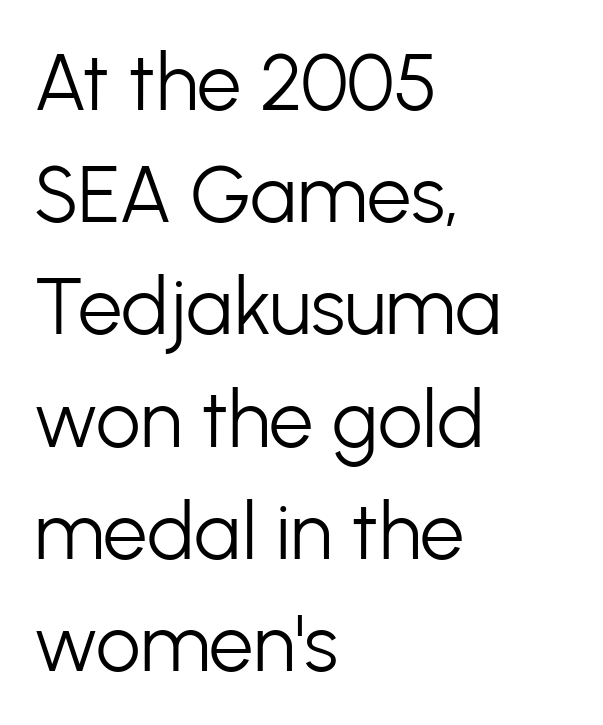
Q: Is the text bold? A: No.
Q: Is the text italic (slanted)? A: No, it is upright.
Q: Is the typeface a serif or a sans-serif typeface? A: Sans-serif.
Q: Is the text underlined? A: No.
Q: How is the paragraph aligned? A: Left-aligned.
Q: Is the spacing between letters normal or unusually wide? A: Normal.
Q: Is the spacing between lines tight, normal or loose? A: Normal.
Q: Width (condensed, normal, or wide)? A: Normal.
Q: Stroke contrast? A: Low.
Q: x-height? A: Medium.
Q: Monospaced? A: No.
